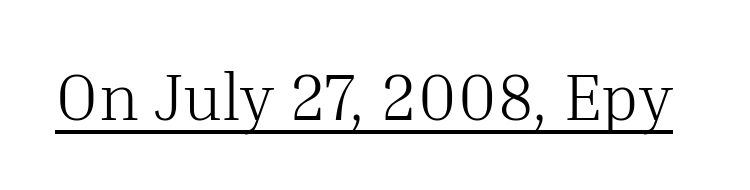
Here the designer chose a conventional face with non-uniform glyph widths. Compared with typical body copy, the letter spacing here is the same. On a weight scale, this lands at 450 or below. The rendered words wear a rule along their underside. Small tapered or slab feet sit at the stroke ends, so this counts as serif. Unlike italic type, these characters show no tilt at all.
